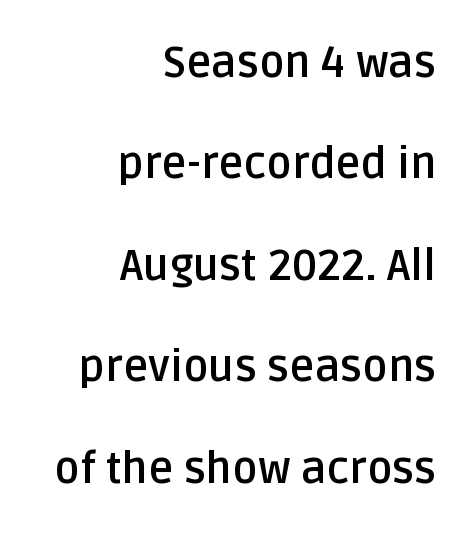
The image shows 43 px semibold sans-serif type, upright; set right-aligned, loose line spacing (2.36x), normal letter spacing, not underlined; low stroke contrast and a large x-height.
